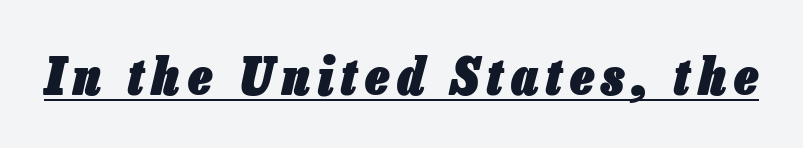
Q: Is the text bold? A: Yes.
Q: Is the text italic (slanted)? A: Yes, it leans right by about 13 degrees.
Q: Is the text underlined? A: Yes.
Q: Width (condensed, normal, or wide)? A: Condensed.
Q: Stroke contrast? A: Low.
Q: x-height? A: Medium.
Q: Monospaced? A: No.
